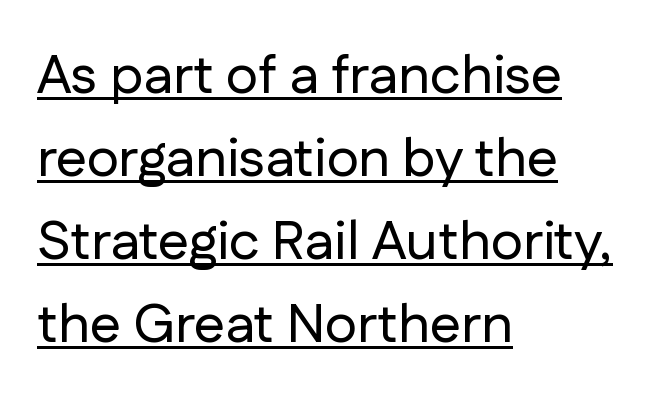
The image shows 55 px sans-serif type, upright; set left-aligned, normal line spacing (1.51x), normal letter spacing, underlined; low stroke contrast and a medium x-height.
